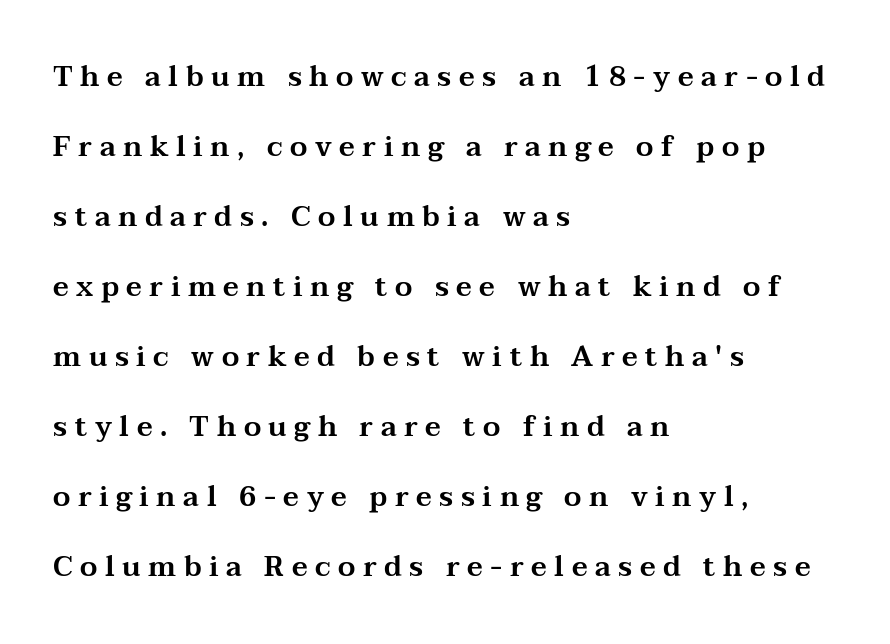
Each word looks stretched out because of the extra space between its letters. Does the type have serifs? Yes, each stem ends in a small foot. The paragraph has a hard left edge and a soft right edge. Spacing verdict: proportional, widths tailored to each character. The line-height multiplier appears high, well above default.
